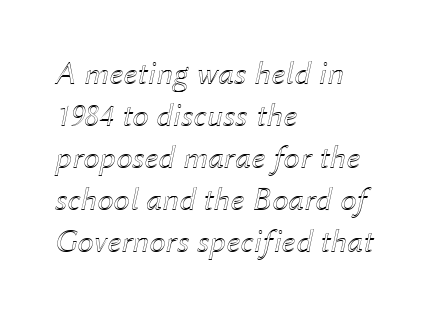
The image shows 33 px text type, italic (leaning right); set left-aligned, normal line spacing (1.27x), normal letter spacing, not underlined; a medium x-height.
